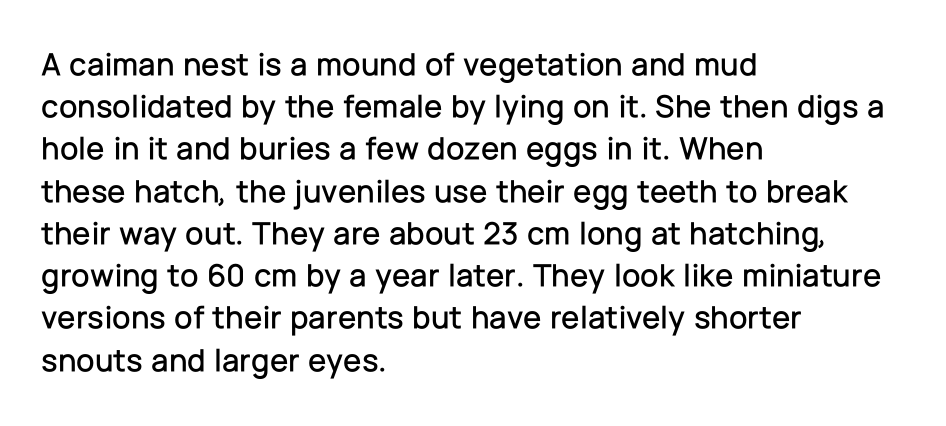
Q: Is the text italic (slanted)? A: No, it is upright.
Q: Is the typeface a serif or a sans-serif typeface? A: Sans-serif.
Q: Is the text underlined? A: No.
Q: How is the paragraph aligned? A: Left-aligned.
Q: Is the spacing between letters normal or unusually wide? A: Normal.
Q: Is the spacing between lines tight, normal or loose? A: Normal.
Q: Width (condensed, normal, or wide)? A: Normal.
Q: Stroke contrast? A: Low.
Q: x-height? A: Medium.
Q: Monospaced? A: No.
